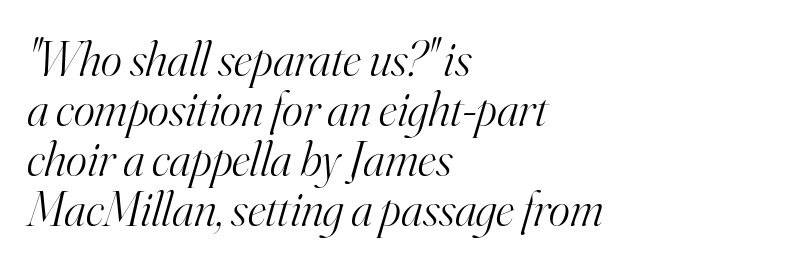
Is this a heavy cut? Hardly; it is regular or lighter. This rendering uses left alignment, leaving the right contour irregular. In terms of letterform style, serifs are clearly present. Here the designer chose a conventional face with non-uniform glyph widths. The line-height multiplier appears low, near solid setting.
